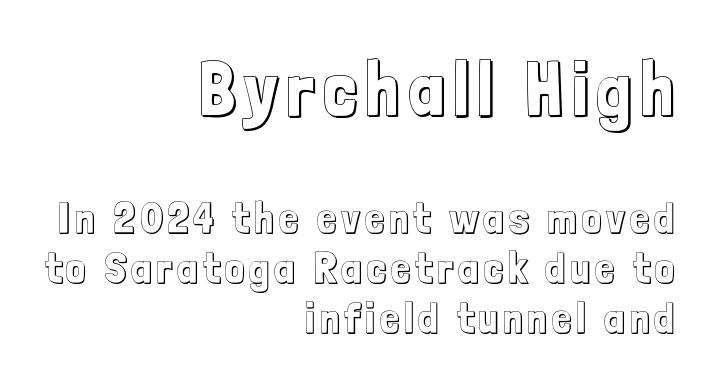
The image shows 75 px condensed type, upright; set right-aligned, line spacing 1.17x, not underlined; the first (top) block is 1.74x larger; a medium x-height.
